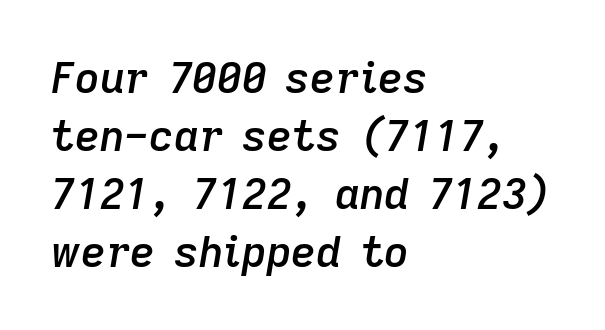
{"italic": "yes", "lean": "right", "slant_degrees": 9, "bold": "semi", "weight": "semibold", "width": "normal", "stroke_contrast": "low", "x_height": "medium", "monospaced": "no", "underline": "no", "align": "left", "line_spacing": "normal", "line_spacing_ratio": 1.35, "letter_spacing": "normal", "letter_spacing_em": 0.0, "glyph_px": 43}
